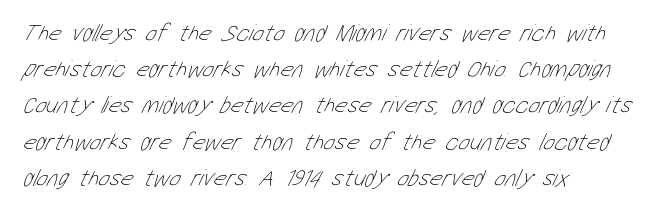
{"bold": "no", "underline": "no", "align": "left", "line_spacing": "normal", "line_spacing_ratio": 1.51, "letter_spacing": "normal", "letter_spacing_em": 0.0, "glyph_px": 24}
